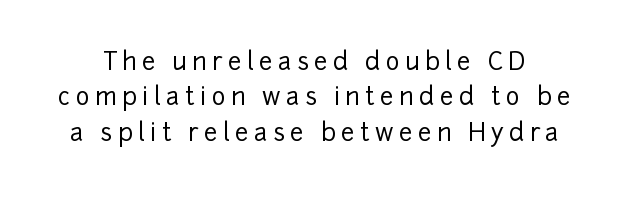
{"italic": "no", "underline": "no", "line_spacing": "normal", "line_spacing_ratio": 1.47, "letter_spacing": "wide", "letter_spacing_em": 0.22, "glyph_px": 24}
